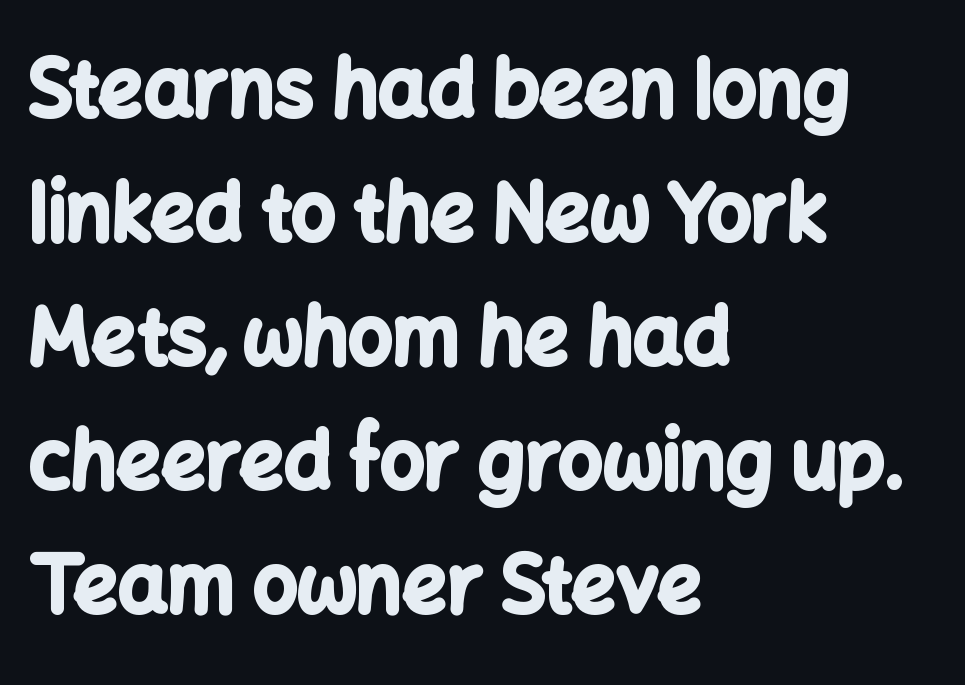
Q: Is the text bold? A: Yes.
Q: Is the text italic (slanted)? A: No, it is upright.
Q: Is the typeface a serif or a sans-serif typeface? A: Sans-serif.
Q: Is the text underlined? A: No.
Q: How is the paragraph aligned? A: Left-aligned.
Q: Is the spacing between letters normal or unusually wide? A: Normal.
Q: Is the spacing between lines tight, normal or loose? A: Normal.
Q: Width (condensed, normal, or wide)? A: Normal.
Q: Stroke contrast? A: Low.
Q: x-height? A: Medium.
Q: Monospaced? A: No.
